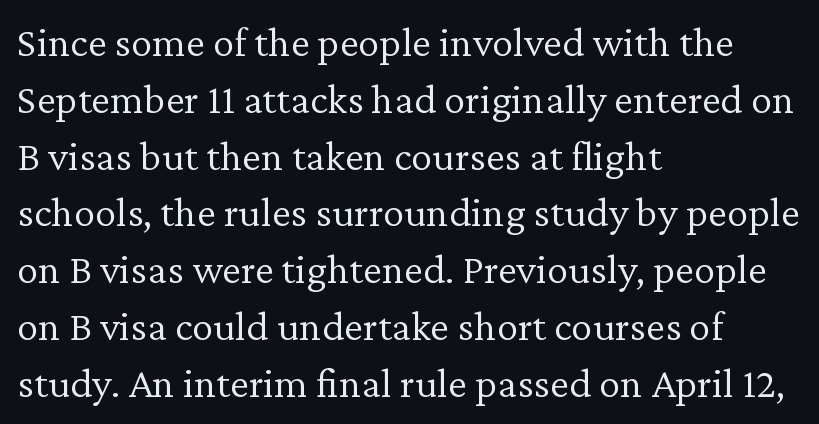
Q: Is the text bold? A: No.
Q: Is the text italic (slanted)? A: No, it is upright.
Q: Is the typeface a serif or a sans-serif typeface? A: Serif.
Q: Is the text underlined? A: No.
Q: How is the paragraph aligned? A: Left-aligned.
Q: Is the spacing between letters normal or unusually wide? A: Normal.
Q: Is the spacing between lines tight, normal or loose? A: Normal.
Q: Width (condensed, normal, or wide)? A: Normal.
Q: Stroke contrast? A: Low.
Q: x-height? A: Medium.
Q: Monospaced? A: No.
